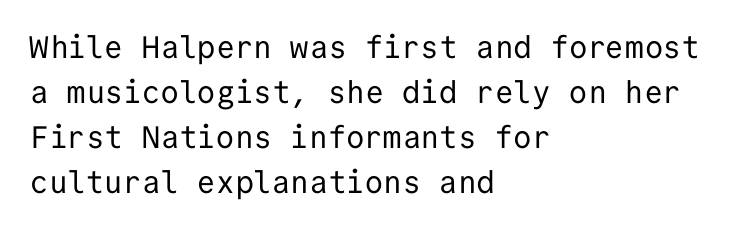
{"serif": "no", "italic": "no", "bold": "no", "weight": "regular", "width": "normal", "stroke_contrast": "low", "x_height": "medium", "monospaced": "yes", "underline": "no", "align": "left", "line_spacing": "normal", "line_spacing_ratio": 1.45, "letter_spacing": "normal", "letter_spacing_em": 0.0, "glyph_px": 31}
